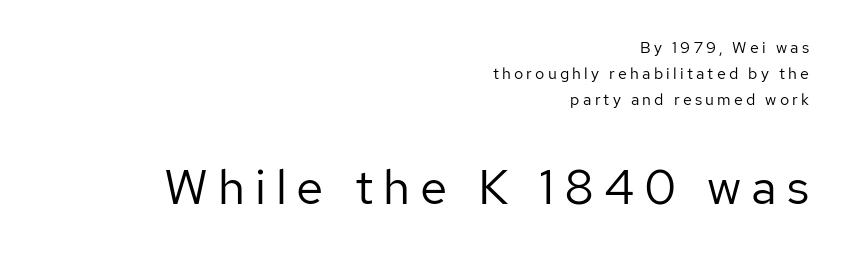
{"serif": "no", "italic": "no", "bold": "no", "weight": "regular", "width": "normal", "stroke_contrast": "low", "x_height": "medium", "monospaced": "no", "underline": "no", "align": "right", "line_spacing": "normal", "line_spacing_ratio": 1.64, "letter_spacing": "wide", "letter_spacing_em": 0.2, "larger_block": "second", "size_ratio": 3.06, "glyph_px": 49}
